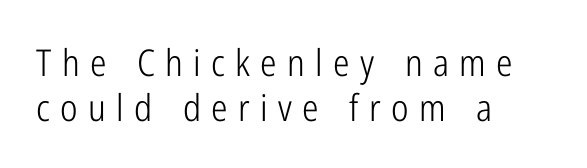
Inter-character spacing is expanded well beyond the font's built-in metrics. Think of a printed novel: that variable character pitch is what you see here. Each letter's strokes conclude bluntly, with no projecting serifs. Bare-footed words on every line. Italic: no, the glyphs are upright roman. Horizontal alignment here is leftward, the default for most running prose.
